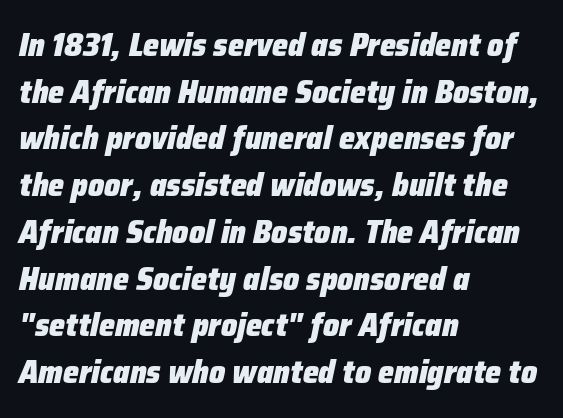
Q: Is the text bold? A: Yes.
Q: Is the text italic (slanted)? A: Yes, it leans right by about 12 degrees.
Q: Is the text underlined? A: No.
Q: How is the paragraph aligned? A: Left-aligned.
Q: Is the spacing between letters normal or unusually wide? A: Normal.
Q: Is the spacing between lines tight, normal or loose? A: Normal.
Q: Width (condensed, normal, or wide)? A: Normal.
Q: Stroke contrast? A: Low.
Q: x-height? A: Medium.
Q: Monospaced? A: No.
